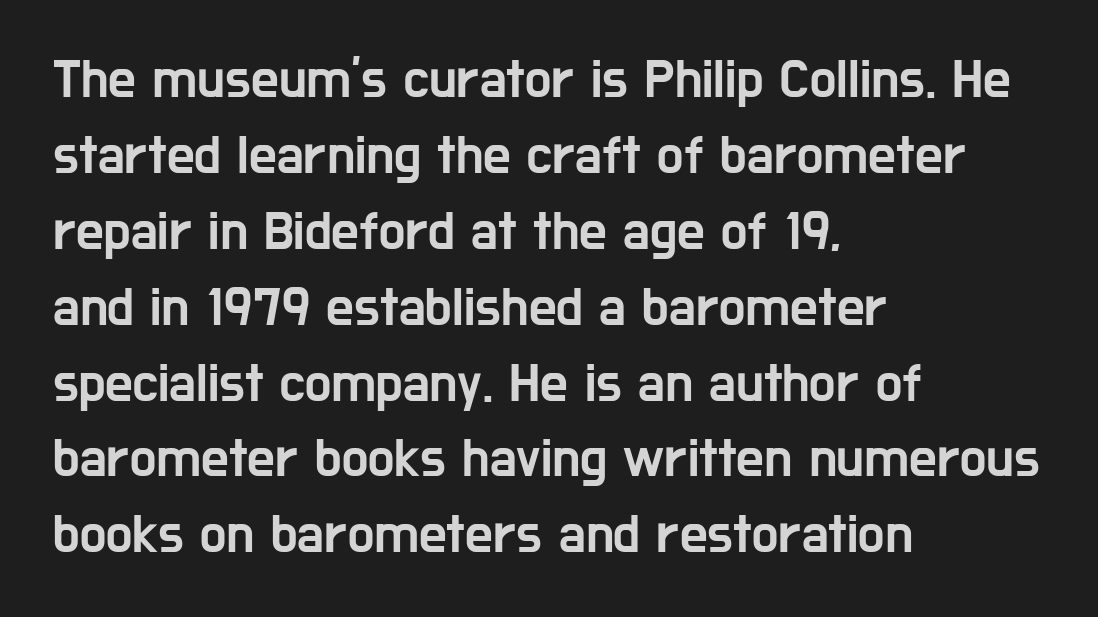
{"serif": "no", "italic": "no", "width": "condensed", "stroke_contrast": "low", "x_height": "medium", "monospaced": "no", "underline": "no", "align": "left", "line_spacing": "normal", "line_spacing_ratio": 1.38, "letter_spacing": "normal", "letter_spacing_em": 0.0, "glyph_px": 55}
